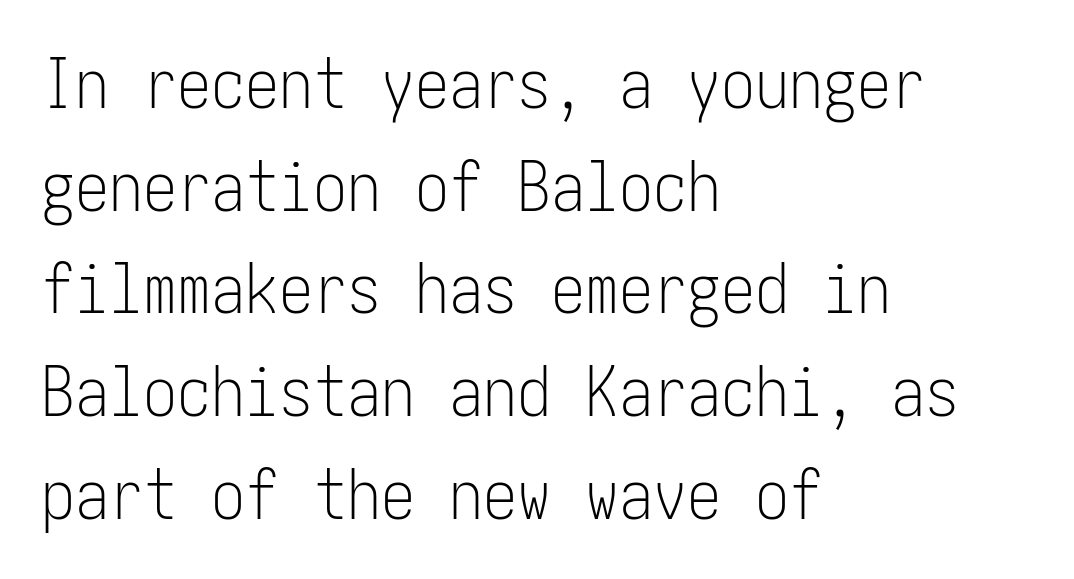
This sample is left-justified, so line endings fall wherever the words run out. You can tell from the bare stems that sans-serif type was used. Regular leading. The gap between lines stays unmarked. Each stroke keeps to a modest, everyday thickness or less. The type sits square on the baseline with zero lean.
